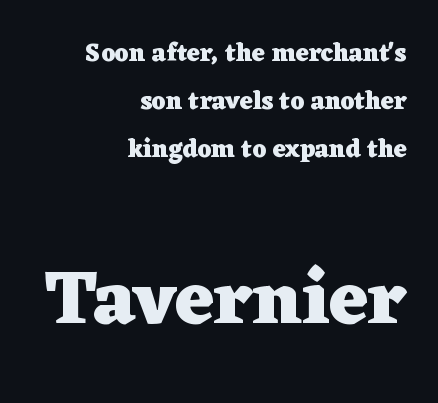
Alignment: flush right. Reading down the column, the eye jumps a long way to each next line. The face used here appears at its bigger size in the lower chunk. Is this a sans? No — the strokes have serifs. Character widths vary here, with narrow letters taking less room than wide ones.
